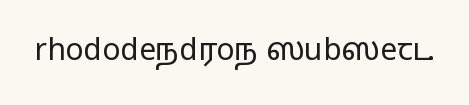
Q: Is the text italic (slanted)? A: No, it is upright.
Q: Is the typeface a serif or a sans-serif typeface? A: Sans-serif.
Q: Is the text underlined? A: No.
Q: Is the spacing between letters normal or unusually wide? A: Normal.
Q: Width (condensed, normal, or wide)? A: Wide.
Q: Stroke contrast? A: Medium.
Q: Monospaced? A: No.
